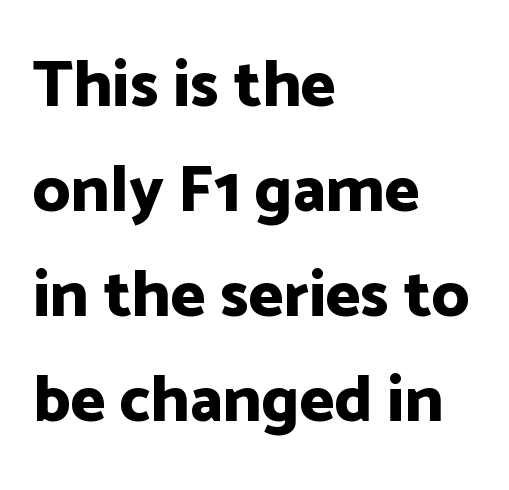
The image shows 66 px bold sans-serif type, upright; set left-aligned, normal line spacing (1.59x), normal letter spacing, not underlined; low stroke contrast and a medium x-height.
